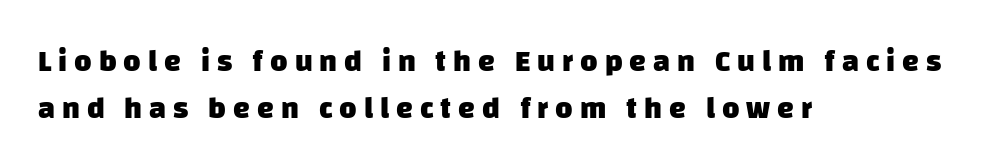
Q: Is the text bold? A: Yes.
Q: Is the typeface a serif or a sans-serif typeface? A: Sans-serif.
Q: Is the text underlined? A: No.
Q: How is the paragraph aligned? A: Left-aligned.
Q: Is the spacing between letters normal or unusually wide? A: Unusually wide.
Q: Is the spacing between lines tight, normal or loose? A: Normal.
Q: Width (condensed, normal, or wide)? A: Normal.
Q: Stroke contrast? A: Low.
Q: x-height? A: Large.
Q: Monospaced? A: No.
